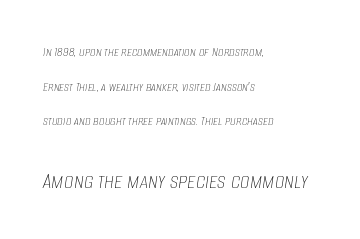
The image shows 24 px text type, italic (leaning right); set left-aligned, loose line spacing (2.47x), normal letter spacing, not underlined; the second (bottom) block is 1.71x larger.
